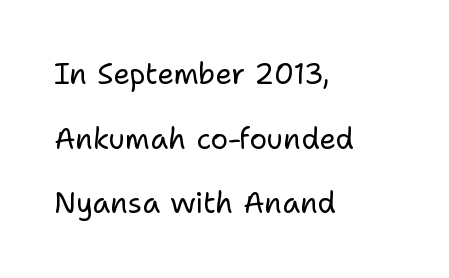
The image shows 29 px regular-weight sans-serif type, upright; set left-aligned, loose line spacing (2.23x), normal letter spacing, not underlined; low stroke contrast and a medium x-height.
